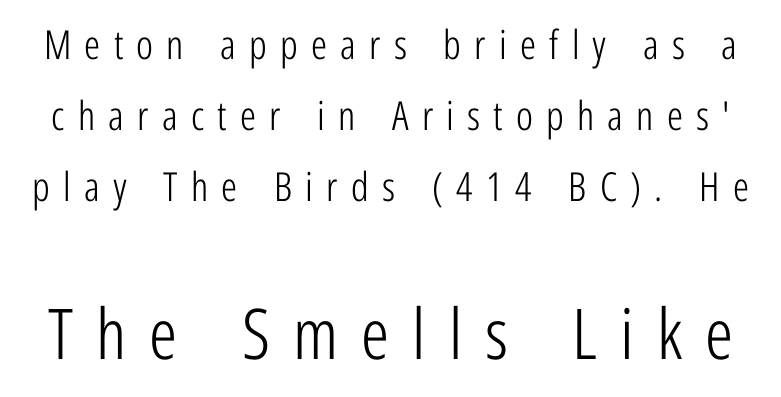
Loose tracking; the words dissolve into strings of separated letters. Check under the words: just untouched page. The emphasis by scale lands on block number two, below. Posture: upright roman.
